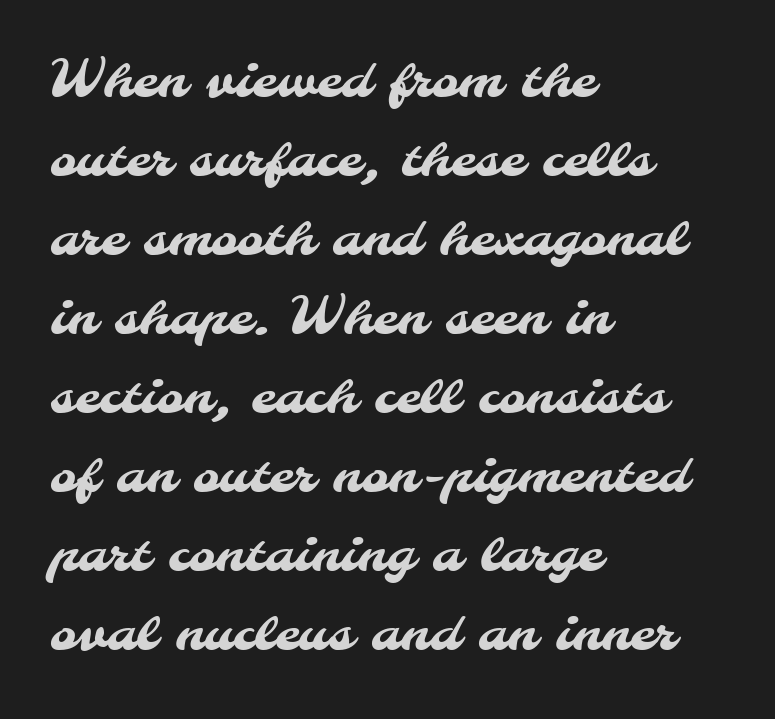
Q: Is the typeface a serif or a sans-serif typeface? A: Sans-serif.
Q: Is the text underlined? A: No.
Q: How is the paragraph aligned? A: Left-aligned.
Q: Is the spacing between letters normal or unusually wide? A: Normal.
Q: Is the spacing between lines tight, normal or loose? A: Normal.
Q: Width (condensed, normal, or wide)? A: Normal.
Q: Stroke contrast? A: Medium.
Q: x-height? A: Small.
Q: Monospaced? A: No.
